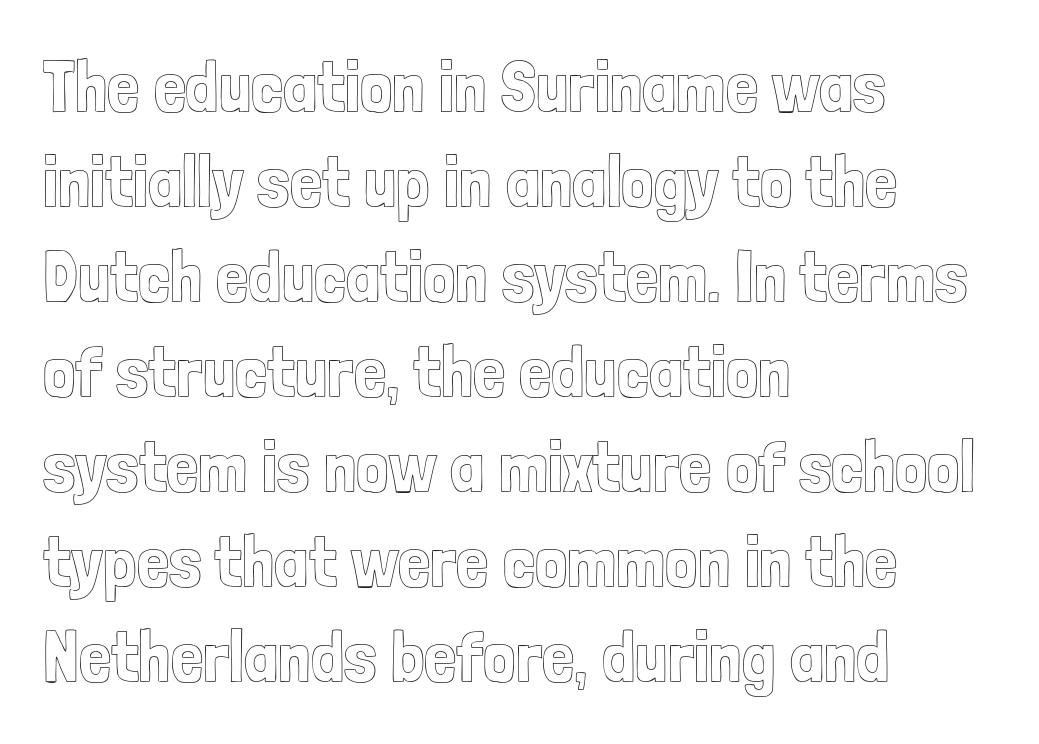
Q: Is the text italic (slanted)? A: No, it is upright.
Q: Is the text underlined? A: No.
Q: How is the paragraph aligned? A: Left-aligned.
Q: Is the spacing between letters normal or unusually wide? A: Normal.
Q: Is the spacing between lines tight, normal or loose? A: Normal.
Q: Width (condensed, normal, or wide)? A: Condensed.
Q: x-height? A: Medium.
Q: Monospaced? A: No.
